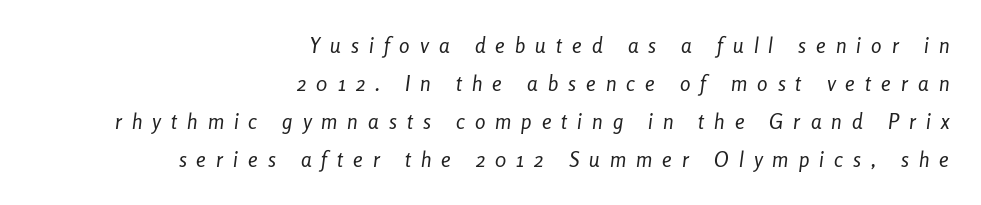
{"italic": "yes", "lean": "right", "slant_degrees": 8, "bold": "no", "underline": "no", "align": "right", "line_spacing_ratio": 1.81, "letter_spacing": "wide", "letter_spacing_em": 0.48, "glyph_px": 21}
